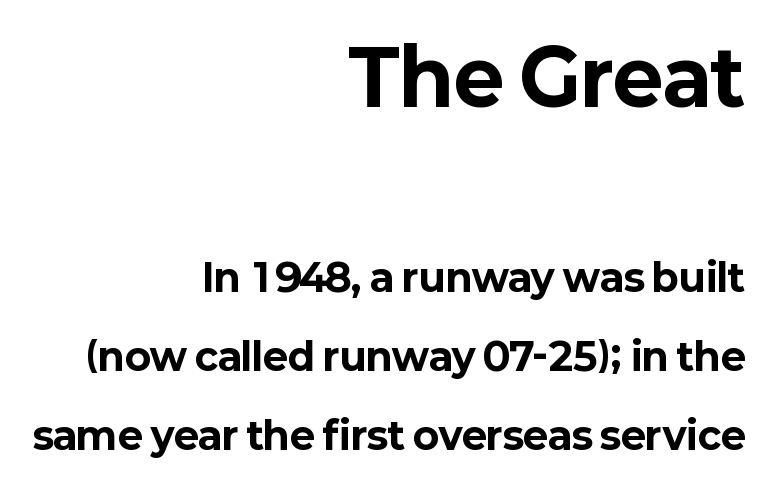
These lines were composed using upright roman letters. Does extra space separate the letters? No, they use regular spacing. Descender tails drop into unmarked territory. Horizontal bands of white between lines are thick stripes. Summary of weight: heavy, a full bold. Teacher's note: observe the even right margin — that is flush-right alignment.
